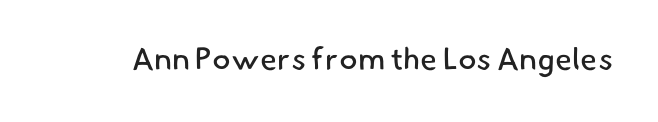
The image shows 31 px regular-weight sans-serif type; set normal letter spacing, not underlined; low stroke contrast and a small x-height.
